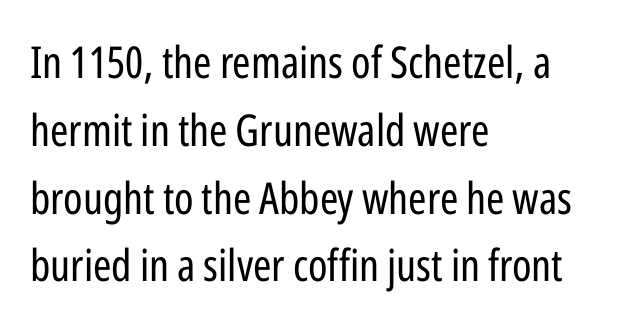
The image shows 44 px regular-weight, condensed sans-serif type, upright; set left-aligned, normal line spacing (1.54x), normal letter spacing, not underlined; low stroke contrast and a medium x-height.
